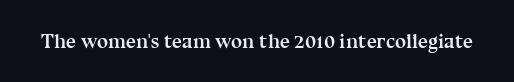
{"italic": "no", "bold": "yes", "underline": "no", "letter_spacing": "normal", "letter_spacing_em": 0.0, "glyph_px": 20}
